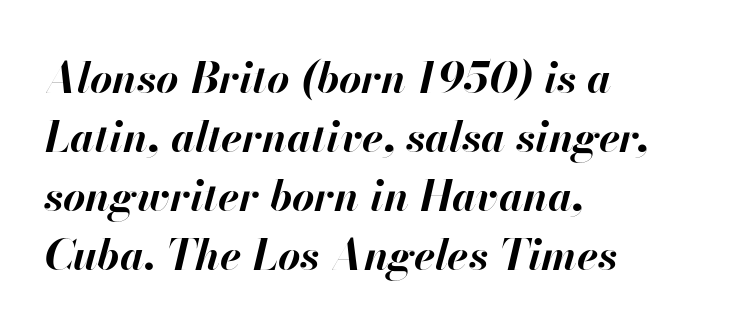
{"italic": "yes", "lean": "right", "slant_degrees": 13, "bold": "yes", "weight": "bold", "width": "normal", "stroke_contrast": "high", "x_height": "small", "monospaced": "no", "underline": "no", "align": "left", "line_spacing": "normal", "line_spacing_ratio": 1.37, "letter_spacing": "normal", "letter_spacing_em": 0.0, "glyph_px": 43}
